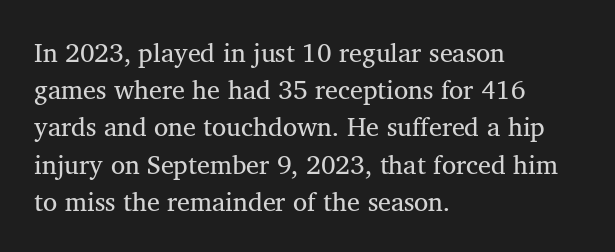
The image shows 26 px text type, upright; set left-aligned, normal line spacing (1.43x), normal letter spacing, not underlined.
